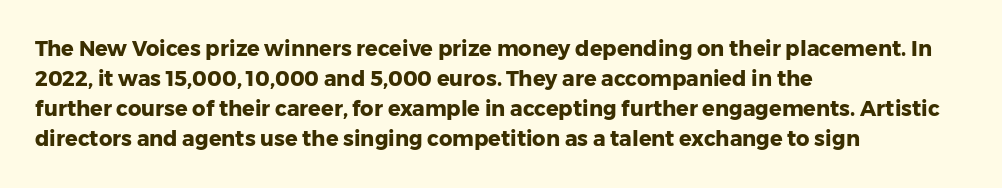
The image shows 21 px bold type, upright; set left-aligned, normal line spacing (1.43x), normal letter spacing, not underlined.
